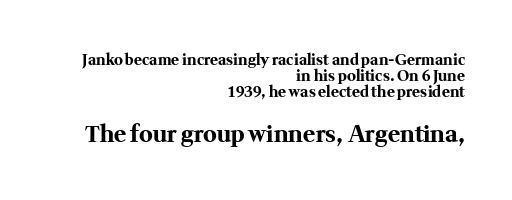
The letters in the lower block stand taller than those in the block above. Very little white space separates one row of letters from the next. Notice how the passage keeps a crisp vertical edge on the right only. Set as a true bold cut, around the 700 mark. No extra tracking has been applied to these lines. The words here are not underlined.
